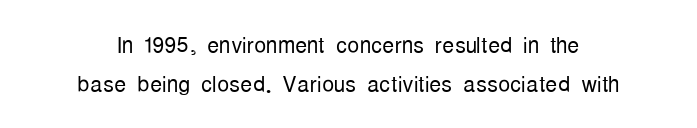
Tall strokes in this sample are plumb rather than angled. Note the varied advance widths — an 'i' is clearly narrower than an 'm'. Caption: face not bold, strokes unweighted. Letter spacing: default. The specimen omits any rule beneath the text block's lines. The vertical gap from one line to the next is medium.
